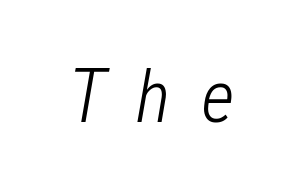
The image shows 76 px light, condensed type, italic (leaning right); set unusually wide letter spacing (+0.38 em), not underlined; low stroke contrast and a medium x-height.
